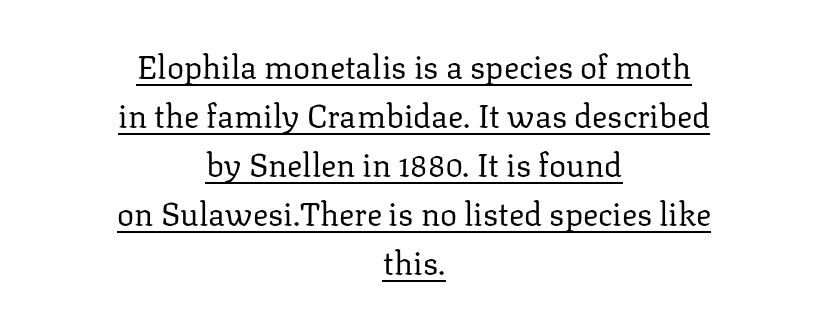
The image shows 32 px regular-weight serif type, upright; set centered, normal line spacing (1.53x), normal letter spacing, underlined; low stroke contrast and a medium x-height.
